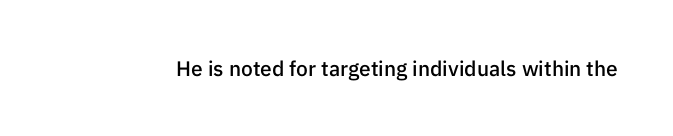
{"italic": "no", "bold": "semi", "underline": "no", "letter_spacing": "normal", "letter_spacing_em": 0.0, "glyph_px": 21}
